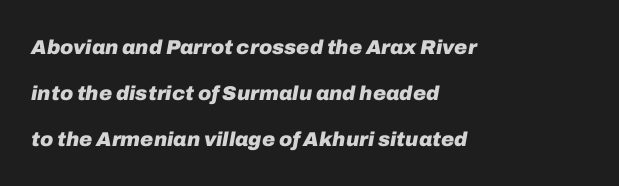
The image shows 20 px bold type, italic (leaning right); set left-aligned, loose line spacing (2.3x), normal letter spacing, not underlined.
